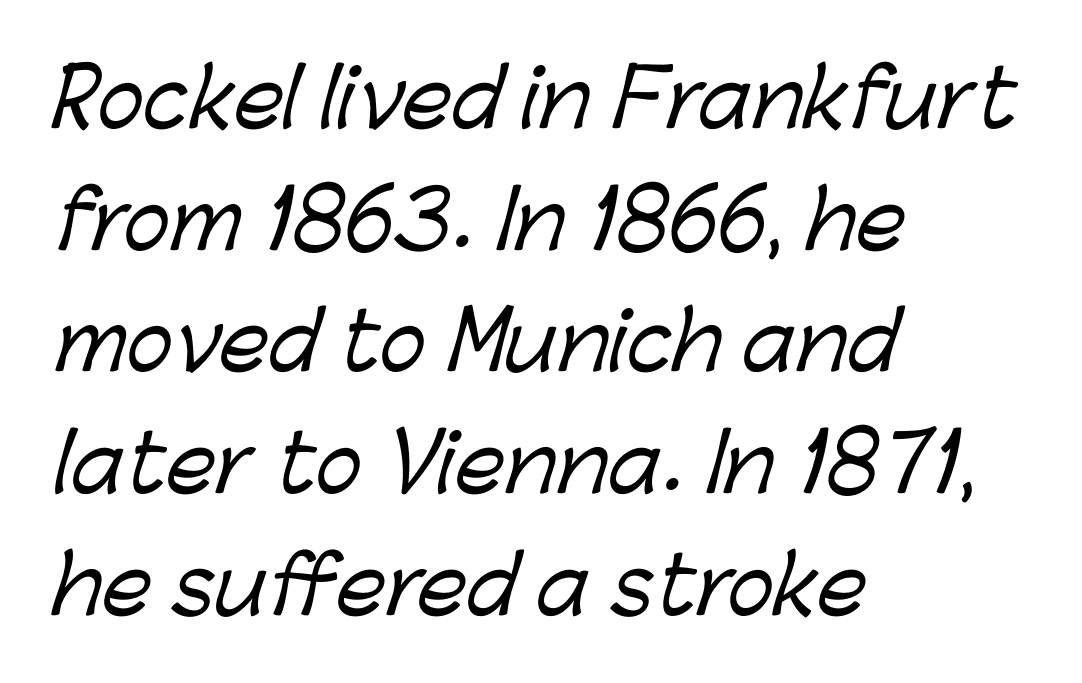
The gaps between neighbouring characters are ordinary and unremarkable. The foot of each line stays bare and open. A normal amount of white space separates one row of letters from the next. Do the characters align in a grid? No, the font is proportional. Short and long lines alike share a common starting point at left.
